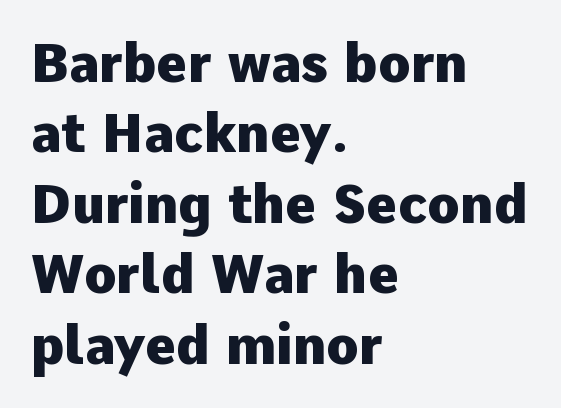
The image shows 53 px heavy sans-serif type, upright; set left-aligned, normal line spacing (1.33x), normal letter spacing, not underlined; low stroke contrast and a medium x-height.
